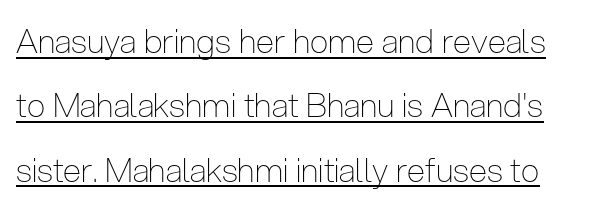
The image shows 33 px thin, condensed sans-serif type, upright; set loose line spacing (1.95x), normal letter spacing, underlined; low stroke contrast and a medium x-height.
